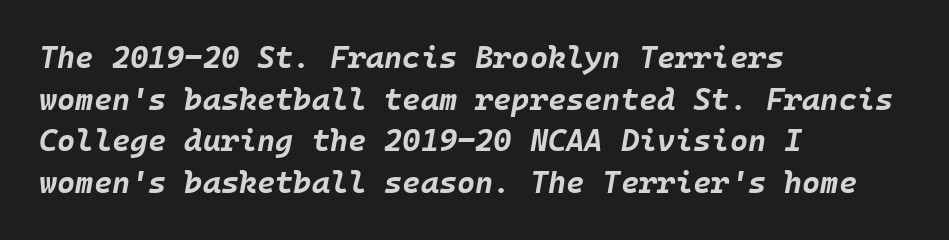
The image shows 31 px bold type, italic (leaning right); set left-aligned, normal line spacing (1.34x), normal letter spacing, not underlined; low stroke contrast and a large x-height.
